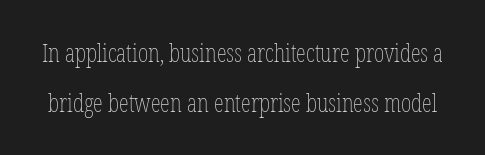
Q: Is the text bold? A: No.
Q: Is the text italic (slanted)? A: No, it is upright.
Q: Is the text underlined? A: No.
Q: Is the spacing between letters normal or unusually wide? A: Normal.
Q: Is the spacing between lines tight, normal or loose? A: Loose.
